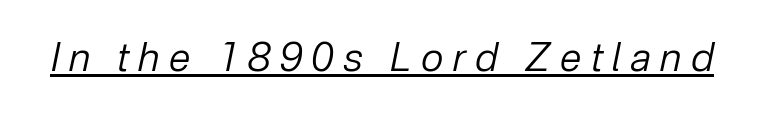
The image shows 39 px regular-weight type, italic (leaning right); set unusually wide letter spacing (+0.24 em), underlined; low stroke contrast and a medium x-height.
